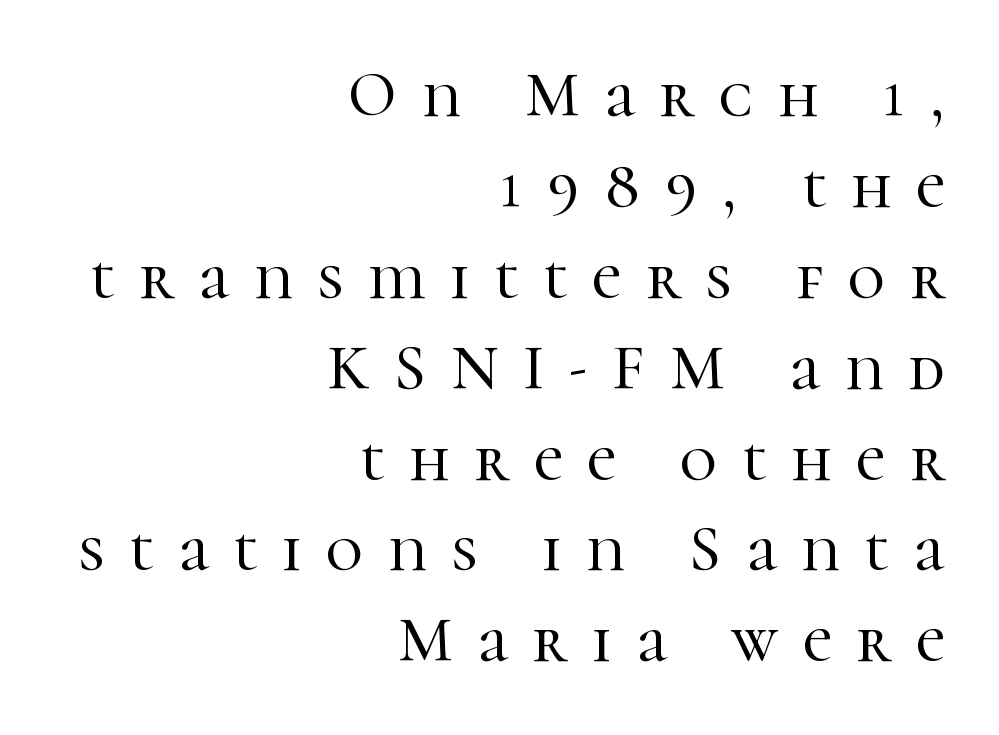
The image shows 64 px serif type, upright; set right-aligned, normal line spacing (1.42x), unusually wide letter spacing (+0.39 em), not underlined; high stroke contrast and a medium x-height.
